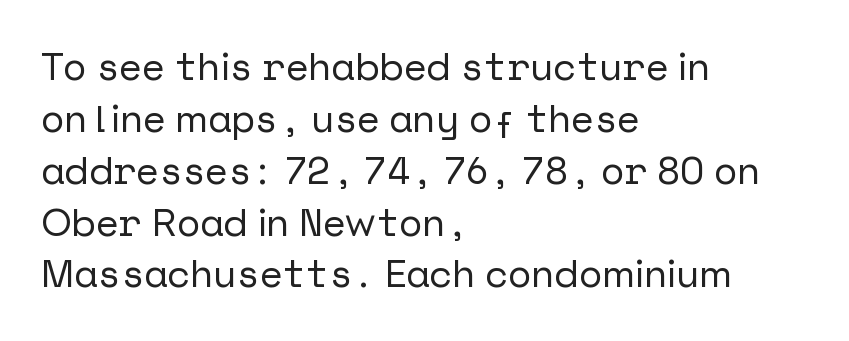
{"serif": "no", "italic": "no", "width": "normal", "stroke_contrast": "low", "x_height": "medium", "underline": "no", "align": "left", "line_spacing": "normal", "line_spacing_ratio": 1.33, "letter_spacing": "normal", "letter_spacing_em": 0.0, "glyph_px": 39}
